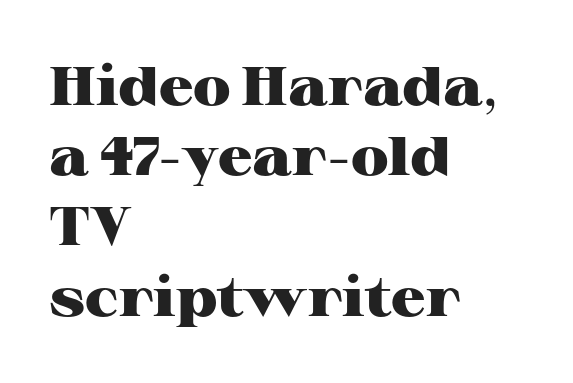
{"serif": "yes", "italic": "no", "bold": "yes", "weight": "heavy", "width": "wide", "stroke_contrast": "high", "x_height": "medium", "monospaced": "no", "underline": "no", "align": "left", "line_spacing": "normal", "line_spacing_ratio": 1.3, "letter_spacing": "normal", "letter_spacing_em": 0.0, "glyph_px": 54}
